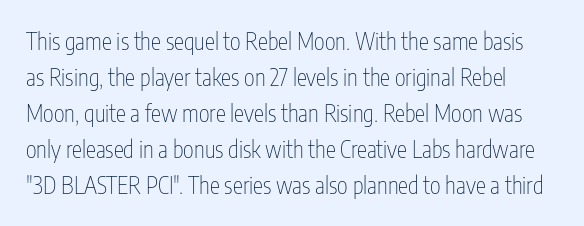
Q: Is the text bold? A: No.
Q: Is the text italic (slanted)? A: No, it is upright.
Q: Is the text underlined? A: No.
Q: Is the spacing between letters normal or unusually wide? A: Normal.
Q: Is the spacing between lines tight, normal or loose? A: Normal.
